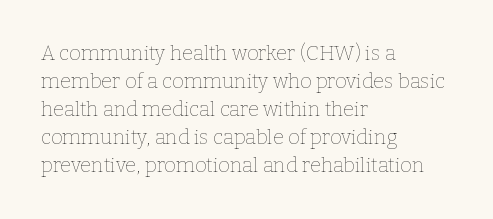
The image shows 20 px text type, upright; set left-aligned, normal line spacing (1.4x), normal letter spacing, not underlined.
